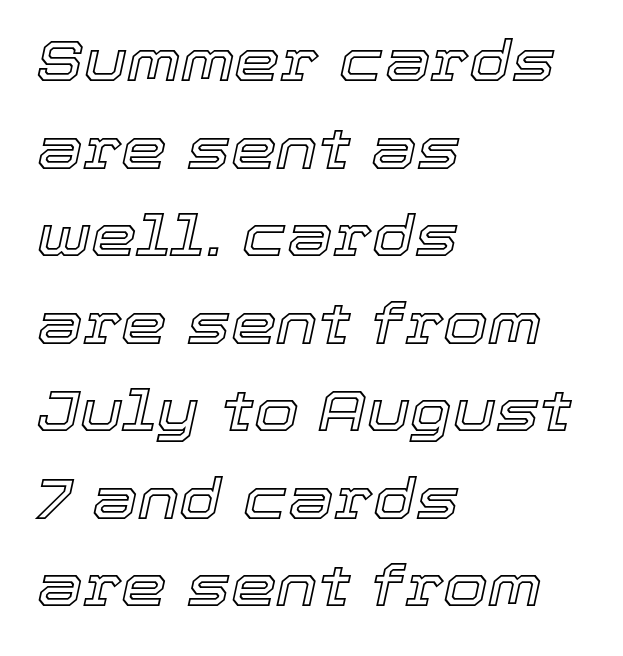
{"italic": "yes", "lean": "right", "slant_degrees": 12, "width": "normal", "x_height": "medium", "monospaced": "no", "underline": "no", "align": "left", "line_spacing": "normal", "line_spacing_ratio": 1.51, "letter_spacing": "normal", "letter_spacing_em": 0.0, "glyph_px": 58}
